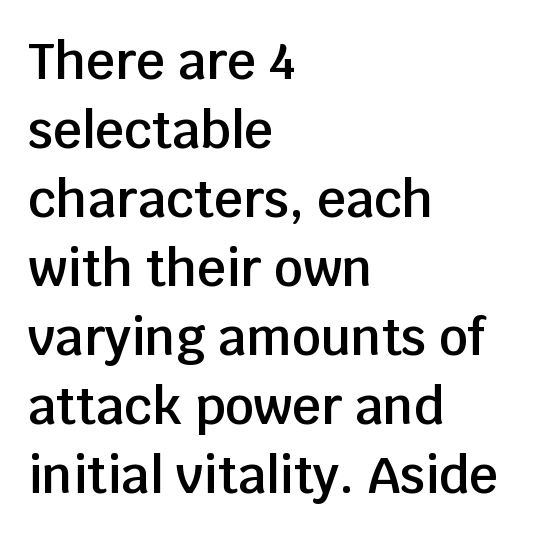
{"serif": "no", "italic": "no", "bold": "semi", "weight": "semibold", "width": "normal", "stroke_contrast": "low", "x_height": "large", "monospaced": "no", "underline": "no", "align": "left", "line_spacing": "normal", "line_spacing_ratio": 1.38, "letter_spacing": "normal", "letter_spacing_em": 0.0, "glyph_px": 50}
